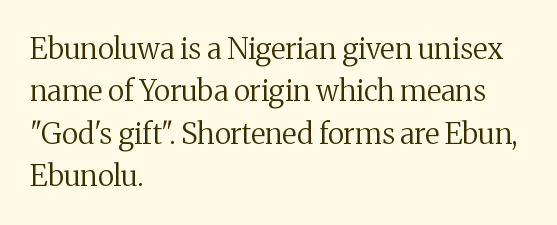
The ragged edge is on the right, which tells us the setting is flush left. The face looks like a standard text weight, possibly lighter. The rendering uses a moderate line-height, typical for paragraphs. Unlike a clean sans, this face finishes its strokes with serifs. Underlining? Definitely not there. A typesetter would call this proportional, since set widths differ per character.
